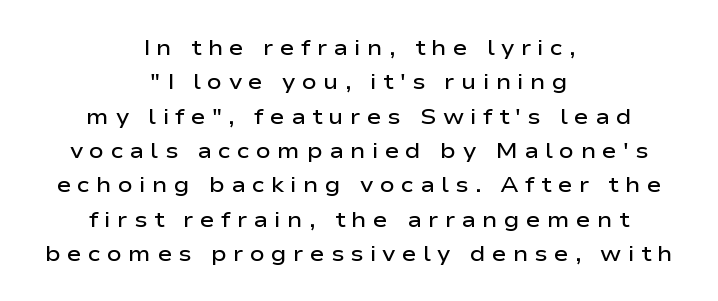
{"italic": "no", "bold": "semi", "underline": "no", "align": "center", "line_spacing": "normal", "line_spacing_ratio": 1.56, "letter_spacing": "wide", "letter_spacing_em": 0.28, "glyph_px": 22}
